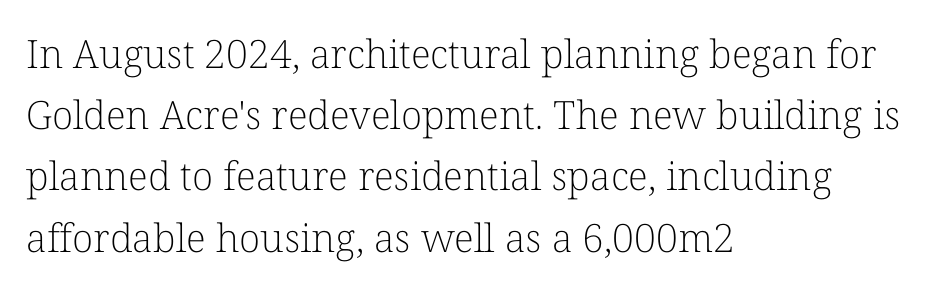
Q: Is the text bold? A: No.
Q: Is the text italic (slanted)? A: No, it is upright.
Q: Is the typeface a serif or a sans-serif typeface? A: Serif.
Q: Is the text underlined? A: No.
Q: How is the paragraph aligned? A: Left-aligned.
Q: Is the spacing between letters normal or unusually wide? A: Normal.
Q: Is the spacing between lines tight, normal or loose? A: Normal.
Q: Width (condensed, normal, or wide)? A: Normal.
Q: Stroke contrast? A: Low.
Q: x-height? A: Medium.
Q: Monospaced? A: No.
